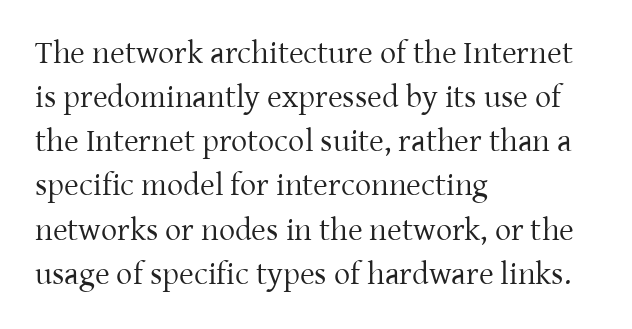
Posture: straight, roman, zero tilt. Whoever set this chose a conventional vertical rhythm. The letterforms sit shoulder to shoulder at normal distance. The rendering shows small feet on the letterforms — a serif design.
